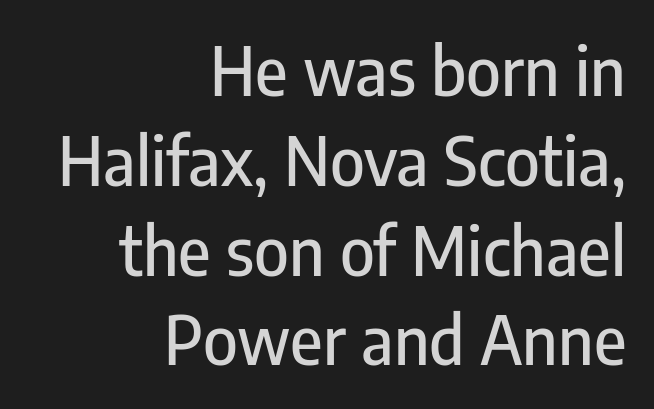
The face used here is proportionally spaced, like ordinary book or web type. The type family on display is of the sans-serif kind. This sample is right-justified, so line beginnings fall wherever the words allow. Is there any slant? The stems are plumb. Reading down the column, the eye jumps a familiar distance to each next line.
